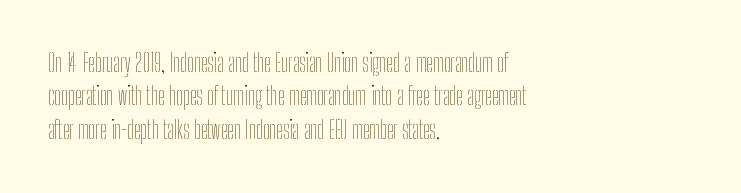
{"italic": "no", "bold": "no", "underline": "no", "align": "left", "line_spacing": "normal", "line_spacing_ratio": 1.39, "letter_spacing": "normal", "letter_spacing_em": 0.0, "glyph_px": 24}
